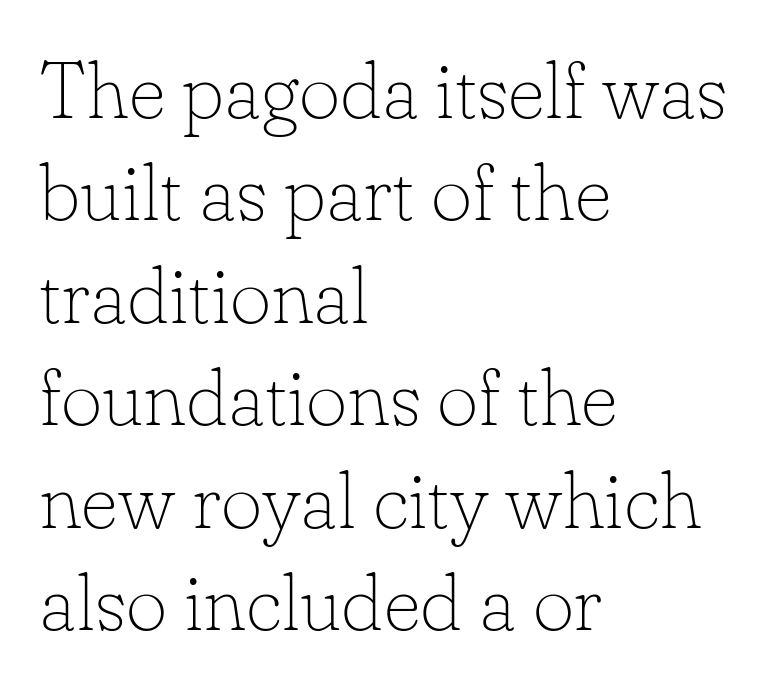
Is this a sans? No — the strokes have serifs. This sample keeps an unexceptional amount of space between lines. The letters look calm and open, with moderate or lighter stems. Alignment: flush left. The passage shown is not underscored anywhere.
